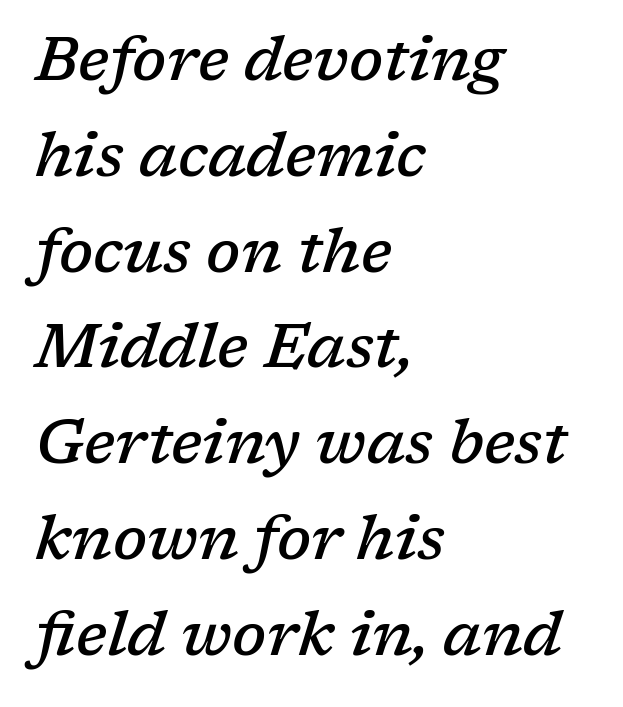
Q: Is the text bold? A: Semi-bold.
Q: Is the text italic (slanted)? A: Yes, it leans right by about 17 degrees.
Q: Is the typeface a serif or a sans-serif typeface? A: Serif.
Q: Is the text underlined? A: No.
Q: How is the paragraph aligned? A: Left-aligned.
Q: Is the spacing between letters normal or unusually wide? A: Normal.
Q: Is the spacing between lines tight, normal or loose? A: Normal.
Q: Width (condensed, normal, or wide)? A: Normal.
Q: Stroke contrast? A: Low.
Q: x-height? A: Medium.
Q: Monospaced? A: No.
